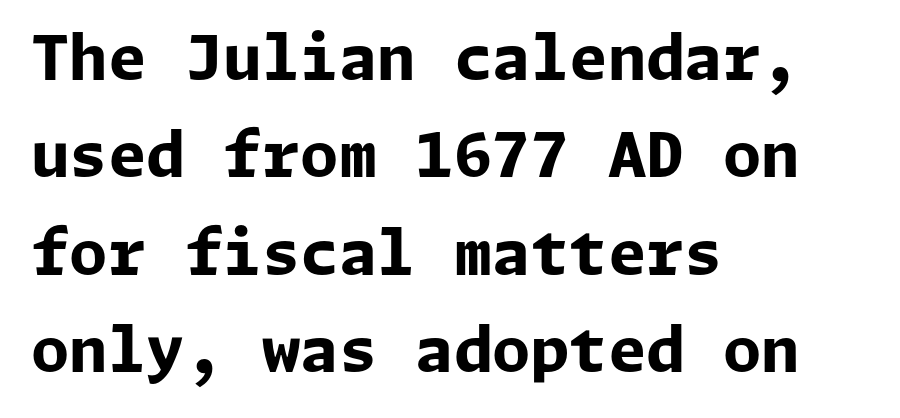
Unlike a traditional serif, this face leaves its strokes unadorned. Every row of glyphs begins at an identical x-position on the left. Has an underline been added? It has not. The rendering uses a bold face; every stroke is thick and dark. Characters remain perfectly vertical along every line. Leading: standard.
